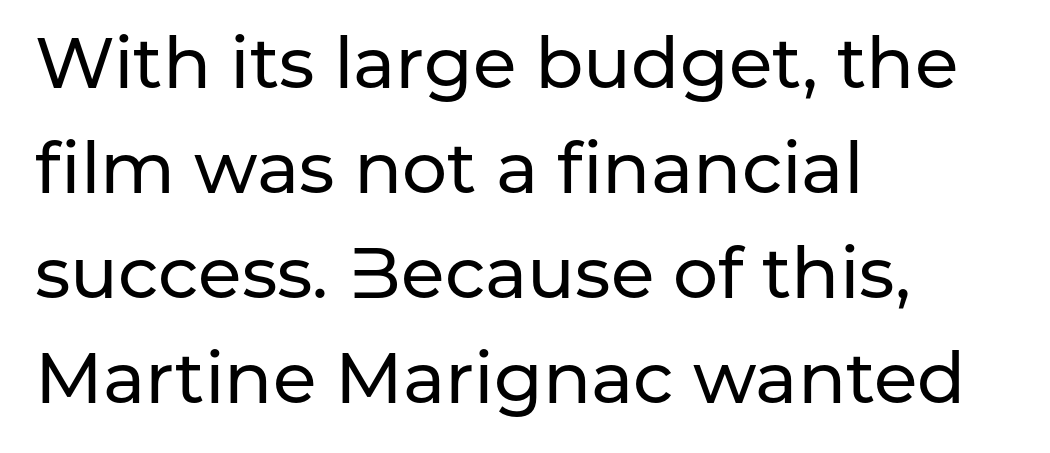
Q: Is the text italic (slanted)? A: No, it is upright.
Q: Is the typeface a serif or a sans-serif typeface? A: Sans-serif.
Q: Is the text underlined? A: No.
Q: How is the paragraph aligned? A: Left-aligned.
Q: Is the spacing between letters normal or unusually wide? A: Normal.
Q: Is the spacing between lines tight, normal or loose? A: Normal.
Q: Width (condensed, normal, or wide)? A: Normal.
Q: Stroke contrast? A: Low.
Q: x-height? A: Medium.
Q: Monospaced? A: No.
